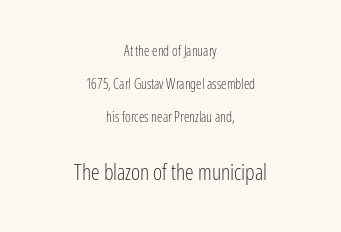
These lines were composed using upright roman letters. Underline: absent. The line texture is even and compact thanks to regular tracking. The paragraph shown floats in the horizontal middle. The strokes are not fattened; the text isn't bold. You get the small type first, then a jump to larger type.
